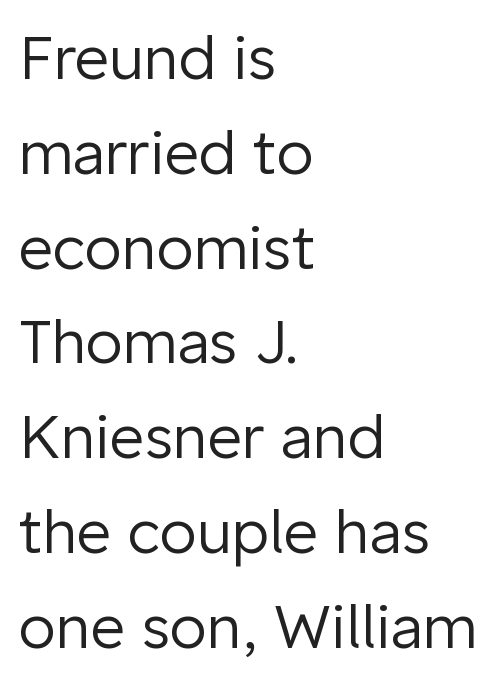
Q: Is the text bold? A: No.
Q: Is the text italic (slanted)? A: No, it is upright.
Q: Is the typeface a serif or a sans-serif typeface? A: Sans-serif.
Q: Is the text underlined? A: No.
Q: How is the paragraph aligned? A: Left-aligned.
Q: Is the spacing between letters normal or unusually wide? A: Normal.
Q: Is the spacing between lines tight, normal or loose? A: Normal.
Q: Width (condensed, normal, or wide)? A: Normal.
Q: Stroke contrast? A: Low.
Q: x-height? A: Medium.
Q: Monospaced? A: No.
